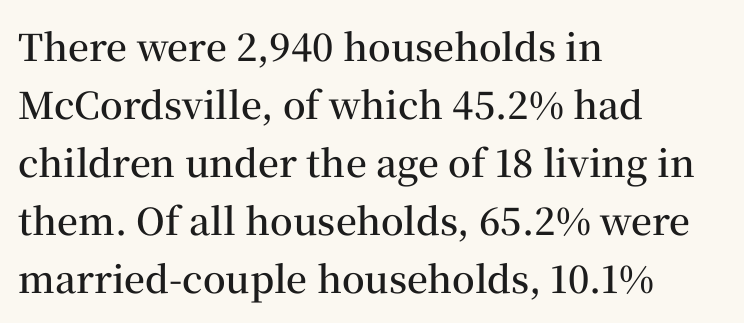
The image shows 37 px semibold serif type, upright; set left-aligned, normal line spacing (1.57x), normal letter spacing, not underlined; medium stroke contrast and a medium x-height.
